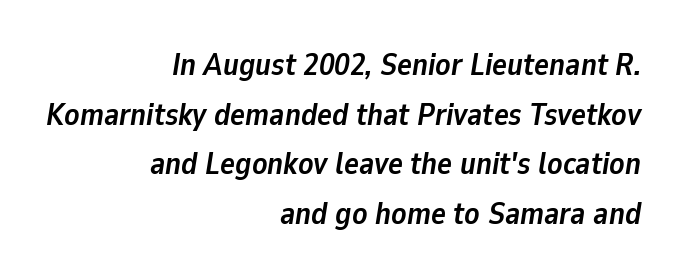
{"italic": "yes", "lean": "right", "slant_degrees": 9, "bold": "yes", "weight": "semibold", "width": "normal", "stroke_contrast": "low", "x_height": "medium", "monospaced": "no", "underline": "no", "align": "right", "line_spacing": "normal", "line_spacing_ratio": 1.6, "letter_spacing": "normal", "letter_spacing_em": 0.0, "glyph_px": 31}
